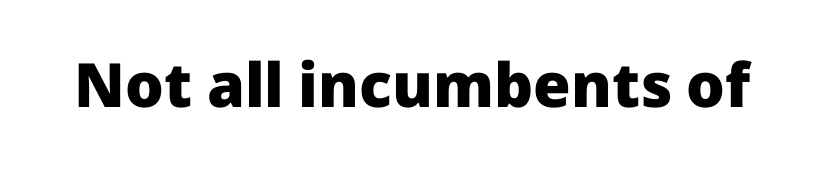
Q: Is the text bold? A: Yes.
Q: Is the text italic (slanted)? A: No, it is upright.
Q: Is the typeface a serif or a sans-serif typeface? A: Sans-serif.
Q: Is the text underlined? A: No.
Q: Is the spacing between letters normal or unusually wide? A: Normal.
Q: Width (condensed, normal, or wide)? A: Normal.
Q: Stroke contrast? A: Low.
Q: x-height? A: Medium.
Q: Monospaced? A: No.
